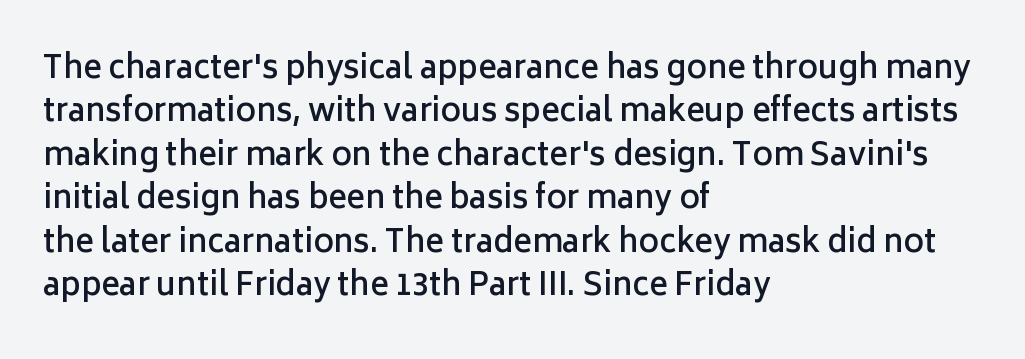
The image shows 31 px semibold sans-serif type, upright; set left-aligned, normal line spacing (1.4x), normal letter spacing, not underlined; low stroke contrast and a medium x-height.
